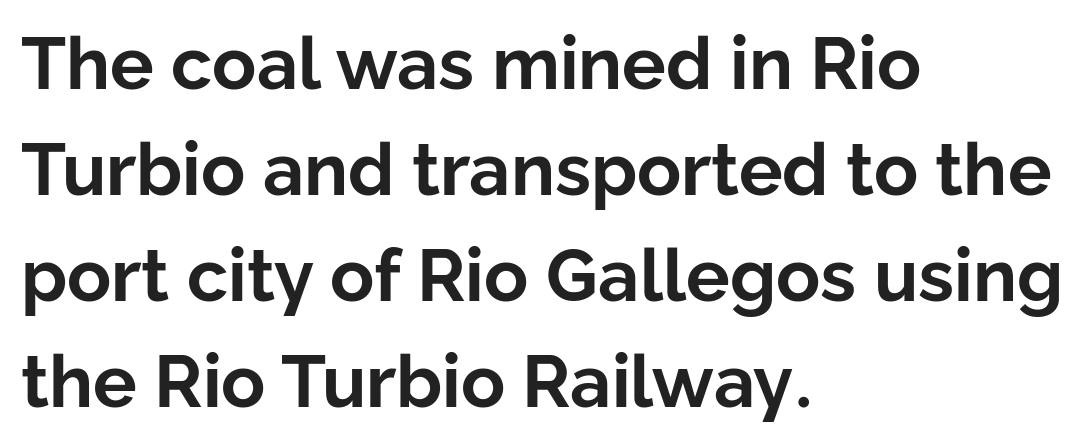
The image shows 73 px bold sans-serif type, upright; set left-aligned, normal line spacing (1.45x), normal letter spacing, not underlined; low stroke contrast and a medium x-height.
